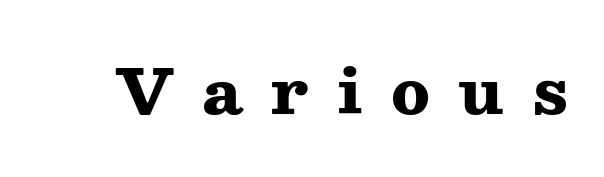
What kind of face is this? One with serifs. Between one letter and the next there's a generous, obvious gap. It's the straight-up-and-down kind of type. This is heavy type, rendered in bold. Descender tails drop into unmarked territory. Is this a fixed-width face? No — the glyphs have proportional, varying widths.
